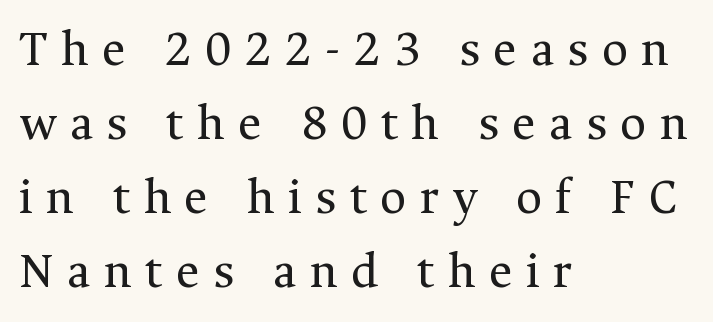
{"serif": "yes", "italic": "no", "bold": "no", "weight": "regular", "width": "normal", "stroke_contrast": "medium", "x_height": "medium", "monospaced": "no", "underline": "no", "align": "left", "line_spacing": "normal", "line_spacing_ratio": 1.45, "letter_spacing": "wide", "letter_spacing_em": 0.26, "glyph_px": 51}
